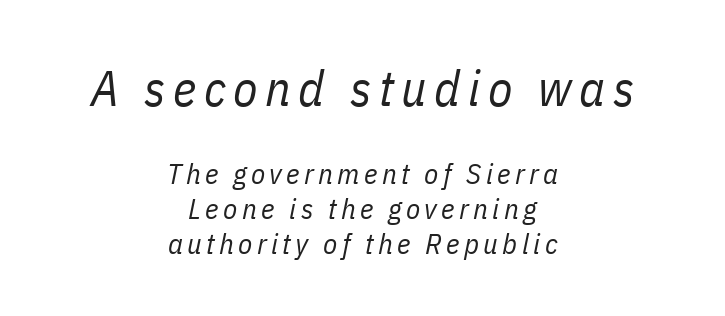
This sample has the flowing, uneven cadence of proportional lettering. Does the copy run flush right? No — it is centered line by line. Counters stay open thanks to moderate or lighter strokes. The face used here appears at its bigger size in the upper chunk. Bare-footed words on every line. The text carries the slant typical of an italic or oblique font.
